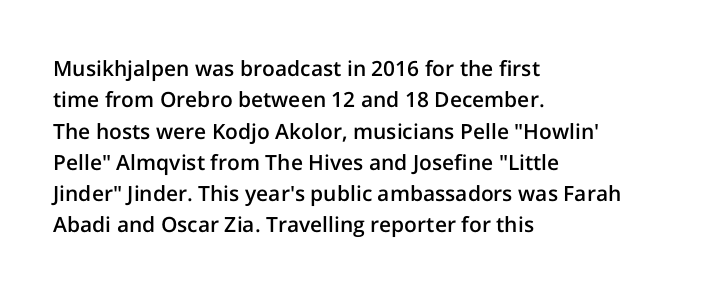
Emphasis by weight is partial: semibold. A typesetter would call this leading conventional body-copy spacing. The rendering keeps characters at their native spacing. This is roman type, the default non-slanted kind. Compared with a centered layout, this one pins lines to the left instead.
